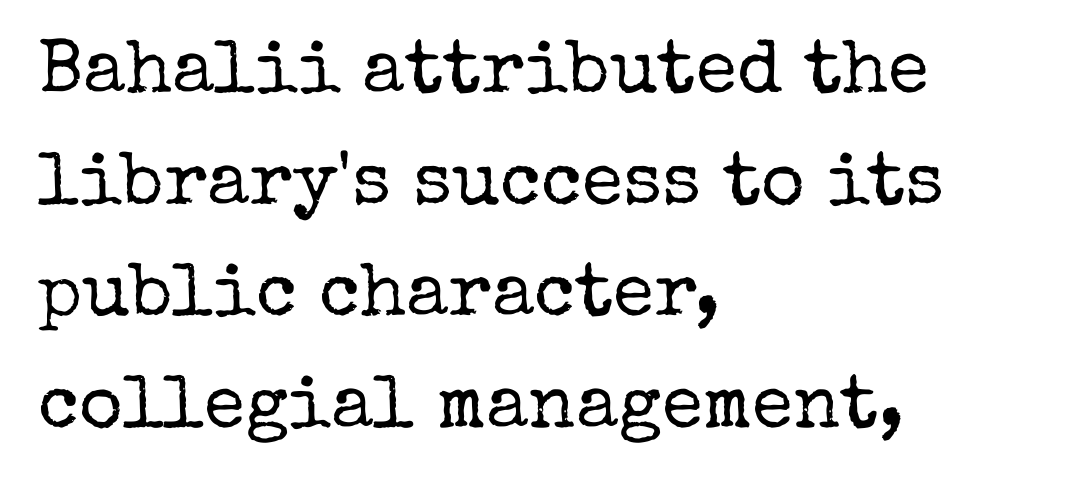
Look at the tracking — it's just the regular setting, nothing added. Weight: regular or lighter. The lettering stays uniformly vertical, giving the passage a roman look. Descenders hang freely into open space.
